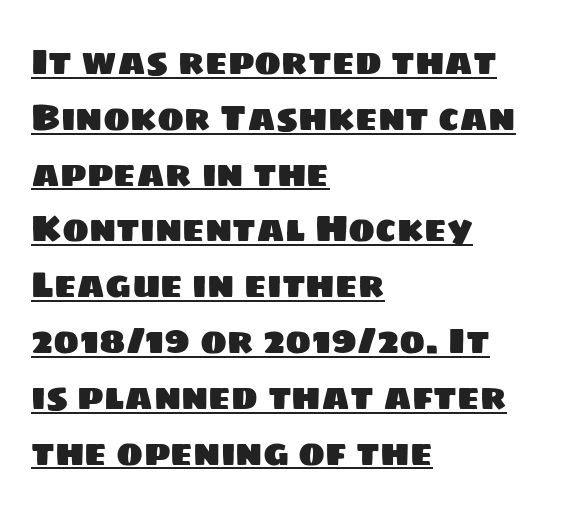
Q: Is the typeface a serif or a sans-serif typeface? A: Sans-serif.
Q: Is the text underlined? A: Yes.
Q: How is the paragraph aligned? A: Left-aligned.
Q: Is the spacing between letters normal or unusually wide? A: Normal.
Q: Is the spacing between lines tight, normal or loose? A: Normal.
Q: Width (condensed, normal, or wide)? A: Normal.
Q: Stroke contrast? A: Low.
Q: x-height? A: Large.
Q: Monospaced? A: No.
